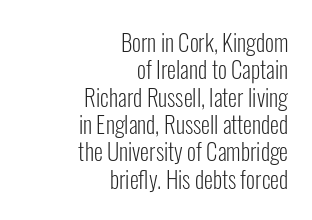
{"italic": "no", "bold": "no", "underline": "no", "align": "right", "line_spacing_ratio": 1.19, "letter_spacing": "normal", "letter_spacing_em": 0.0, "glyph_px": 23}
